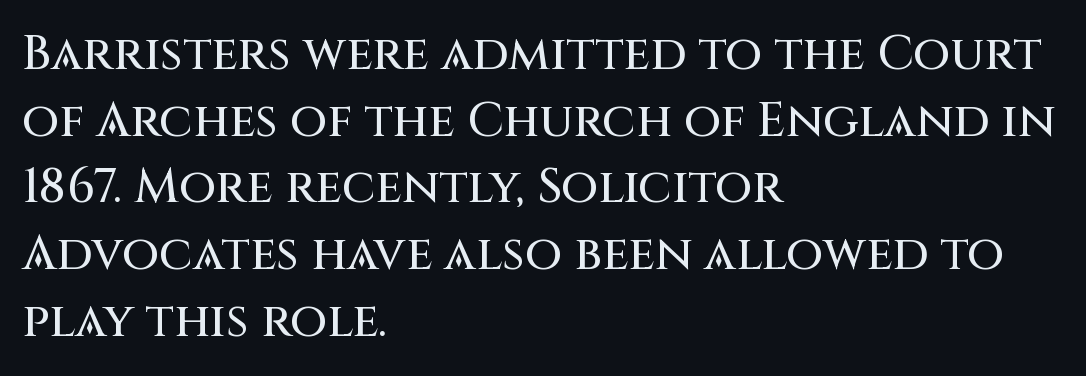
{"serif": "no", "italic": "no", "width": "normal", "stroke_contrast": "medium", "x_height": "large", "monospaced": "no", "underline": "no", "align": "left", "line_spacing": "normal", "line_spacing_ratio": 1.39, "letter_spacing": "normal", "letter_spacing_em": 0.0, "glyph_px": 48}
